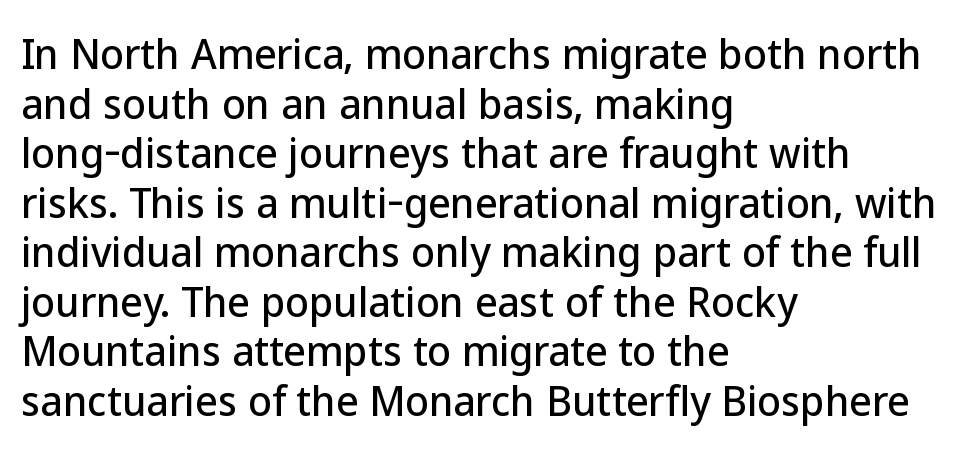
{"serif": "no", "italic": "no", "width": "normal", "stroke_contrast": "low", "x_height": "medium", "monospaced": "no", "underline": "no", "align": "left", "line_spacing": "normal", "line_spacing_ratio": 1.27, "letter_spacing": "normal", "letter_spacing_em": 0.0, "glyph_px": 39}
